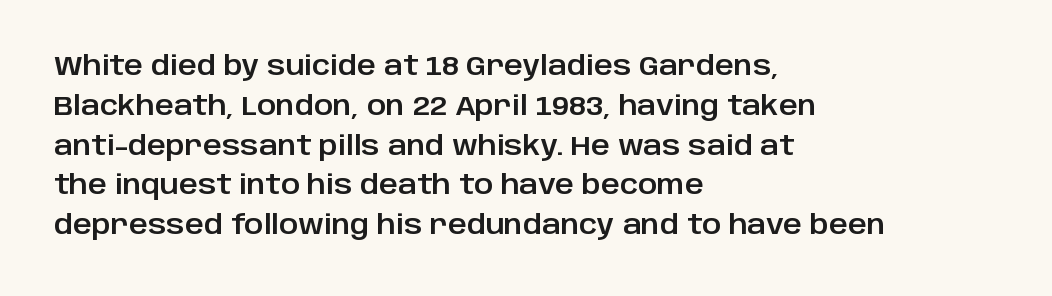
How would I describe the line gaps? Plain and ordinary. Does extra space separate the letters? No, they use regular spacing. These lines stack with their left ends in a neat column. Underlining? Definitely not there. Quick note: not italic, upright.
